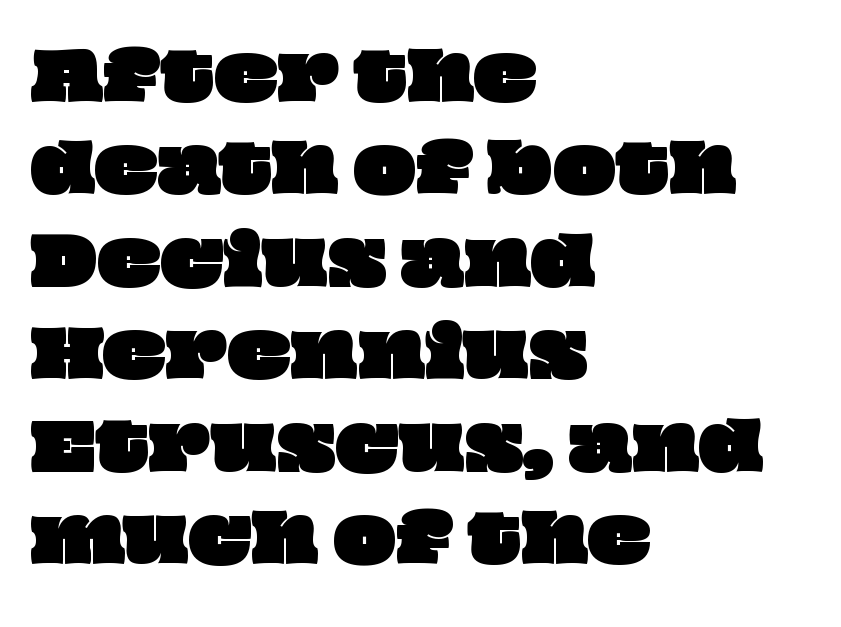
The image shows 66 px wide type; set left-aligned, normal line spacing (1.4x), normal letter spacing, not underlined; low stroke contrast and a large x-height.
